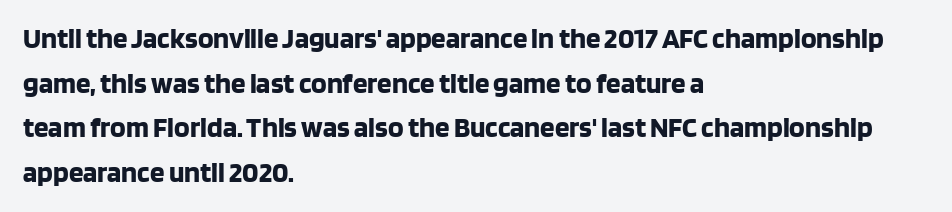
{"serif": "no", "italic": "no", "bold": "yes", "weight": "bold", "width": "normal", "stroke_contrast": "low", "x_height": "large", "monospaced": "no", "underline": "no", "align": "left", "line_spacing": "normal", "line_spacing_ratio": 1.54, "letter_spacing": "normal", "letter_spacing_em": 0.0, "glyph_px": 29}
